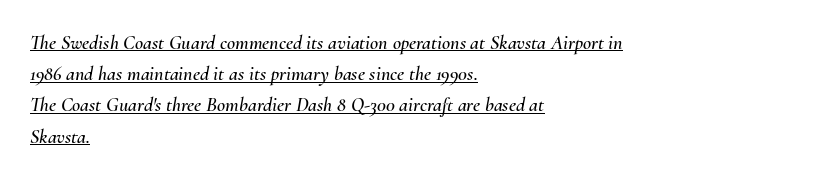
Q: Is the text italic (slanted)? A: Yes, it leans right by about 10 degrees.
Q: Is the text underlined? A: Yes.
Q: How is the paragraph aligned? A: Left-aligned.
Q: Is the spacing between letters normal or unusually wide? A: Normal.
Q: Is the spacing between lines tight, normal or loose? A: Normal.
